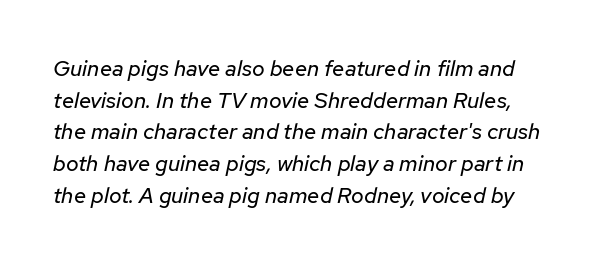
{"italic": "yes", "lean": "right", "slant_degrees": 12, "bold": "no", "underline": "no", "line_spacing": "normal", "line_spacing_ratio": 1.44, "letter_spacing": "normal", "letter_spacing_em": 0.0, "glyph_px": 22}
